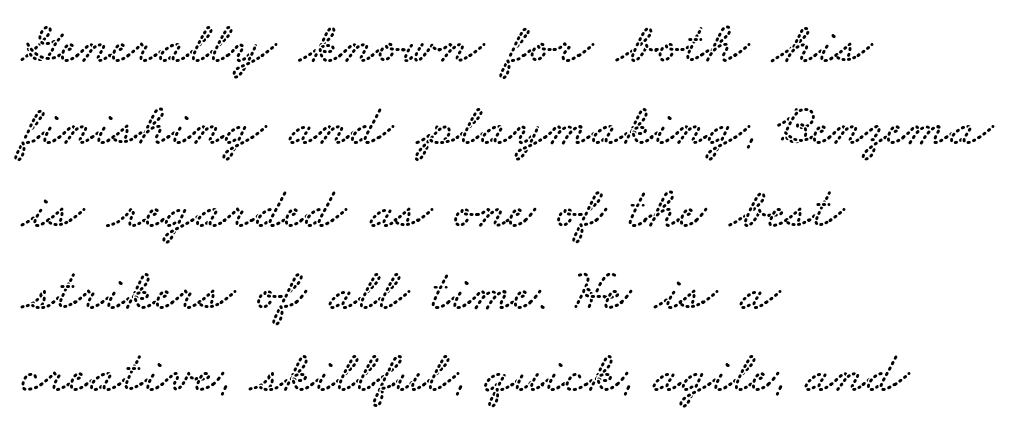
Q: Is the typeface a serif or a sans-serif typeface? A: Serif.
Q: Is the text underlined? A: No.
Q: How is the paragraph aligned? A: Left-aligned.
Q: Is the spacing between letters normal or unusually wide? A: Normal.
Q: Is the spacing between lines tight, normal or loose? A: Normal.
Q: Width (condensed, normal, or wide)? A: Wide.
Q: Stroke contrast? A: Low.
Q: x-height? A: Small.
Q: Monospaced? A: No.
